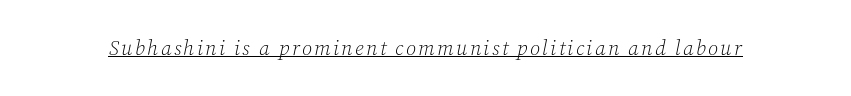
The image shows 21 px text type, italic (leaning right); set underlined.
